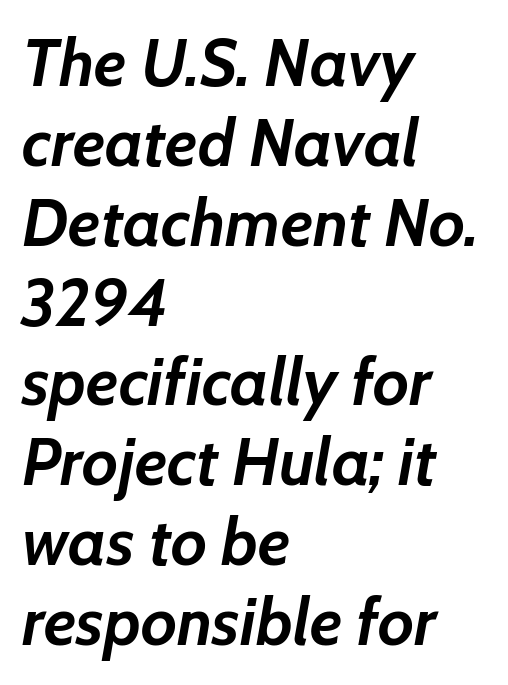
{"italic": "yes", "lean": "right", "slant_degrees": 7, "bold": "yes", "weight": "semibold", "width": "normal", "stroke_contrast": "low", "x_height": "medium", "monospaced": "no", "underline": "no", "align": "left", "line_spacing_ratio": 1.21, "letter_spacing": "normal", "letter_spacing_em": 0.0, "glyph_px": 66}
